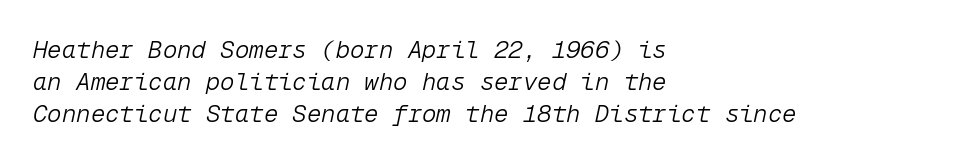
The image shows 24 px text type, italic (leaning right); set left-aligned, normal line spacing (1.33x), normal letter spacing, not underlined.
